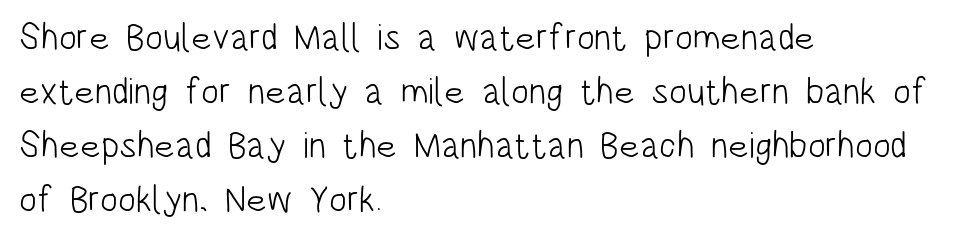
{"serif": "no", "italic": "no", "bold": "no", "weight": "light", "width": "condensed", "stroke_contrast": "low", "x_height": "large", "monospaced": "no", "underline": "no", "align": "left", "line_spacing": "normal", "line_spacing_ratio": 1.46, "letter_spacing": "normal", "letter_spacing_em": 0.0, "glyph_px": 37}
